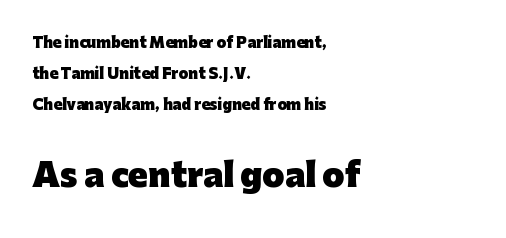
{"serif": "no", "italic": "no", "bold": "yes", "weight": "heavy", "width": "normal", "stroke_contrast": "low", "x_height": "medium", "monospaced": "no", "underline": "no", "align": "left", "line_spacing": "loose", "line_spacing_ratio": 2.22, "letter_spacing": "normal", "letter_spacing_em": 0.0, "larger_block": "second", "size_ratio": 2.29, "glyph_px": 32}
